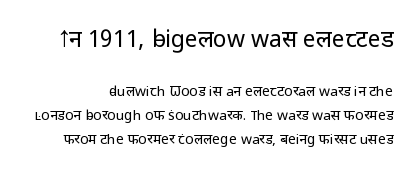
Q: Is the text bold? A: No.
Q: Is the text italic (slanted)? A: No, it is upright.
Q: Is the text underlined? A: No.
Q: Is the spacing between letters normal or unusually wide? A: Normal.
Q: Is the spacing between lines tight, normal or loose? A: Normal.
Q: Which block of text is set in a larger size, the first (top) or the second (bottom)? A: The first (top) one.
